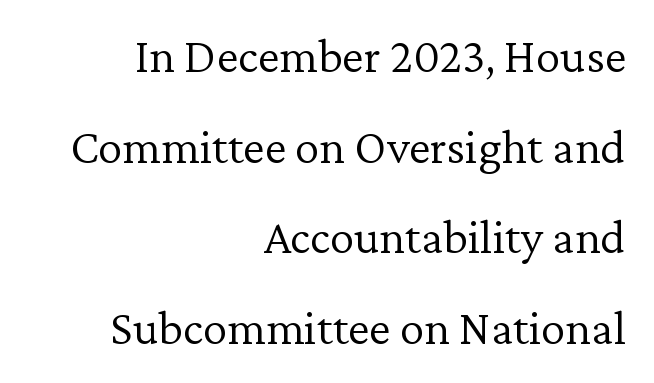
Q: Is the text bold? A: No.
Q: Is the text italic (slanted)? A: No, it is upright.
Q: Is the typeface a serif or a sans-serif typeface? A: Serif.
Q: Is the text underlined? A: No.
Q: How is the paragraph aligned? A: Right-aligned.
Q: Is the spacing between letters normal or unusually wide? A: Normal.
Q: Width (condensed, normal, or wide)? A: Normal.
Q: Stroke contrast? A: Low.
Q: x-height? A: Medium.
Q: Monospaced? A: No.
